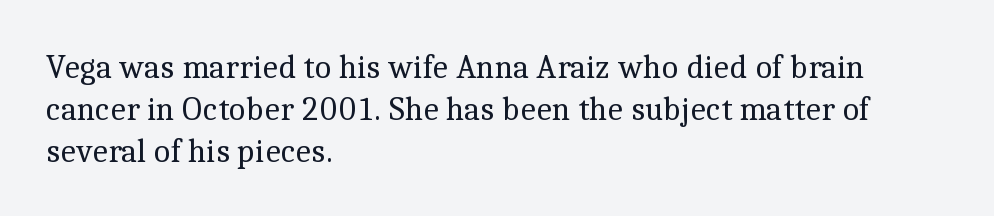
Q: Is the text bold? A: No.
Q: Is the text italic (slanted)? A: No, it is upright.
Q: Is the typeface a serif or a sans-serif typeface? A: Serif.
Q: Is the text underlined? A: No.
Q: How is the paragraph aligned? A: Left-aligned.
Q: Is the spacing between letters normal or unusually wide? A: Normal.
Q: Is the spacing between lines tight, normal or loose? A: Normal.
Q: Width (condensed, normal, or wide)? A: Normal.
Q: x-height? A: Medium.
Q: Monospaced? A: No.
